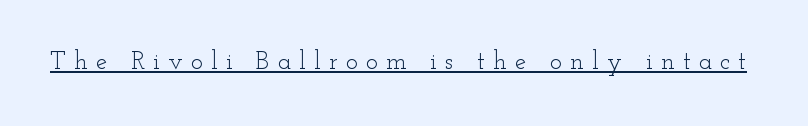
Honestly, the letter spacing is so wide it's the main thing you notice. The typesetter has applied underlining to the passage shown. Compared with a typical body face, this is equally light or lighter still. Vertical strokes here are truly vertical.
